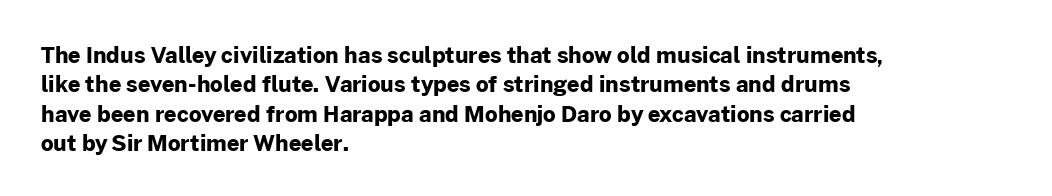
Every character sits straight up, as roman type does. Visually the block forms a straight wall on the left and a jagged coastline on the right. I'd describe the lettering as bold — thick and assertive. Unmarked baselines from the first word to the last.
